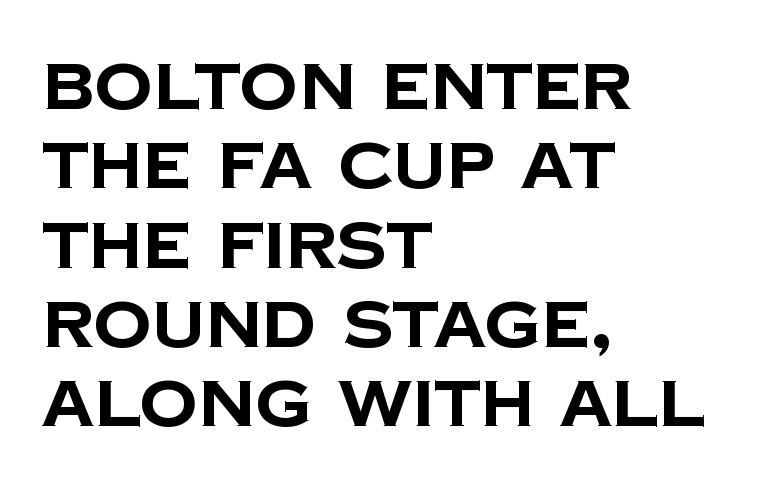
The passage shown is not underscored anywhere. Look at the tracking — it's just the regular setting, nothing added. Is this a fixed-width face? No — the glyphs have proportional, varying widths. The glyphs in this specimen are sans serif. One-word summary of the alignment: left. Strong, thick strokes mark this as bold type.
